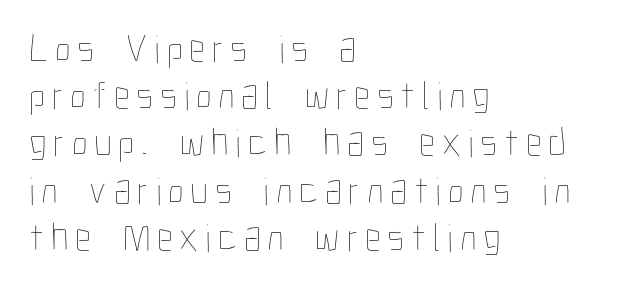
{"italic": "no", "bold": "no", "weight": "thin", "width": "condensed", "stroke_contrast": "low", "x_height": "medium", "monospaced": "no", "underline": "no", "align": "left", "line_spacing_ratio": 1.18, "glyph_px": 40}
